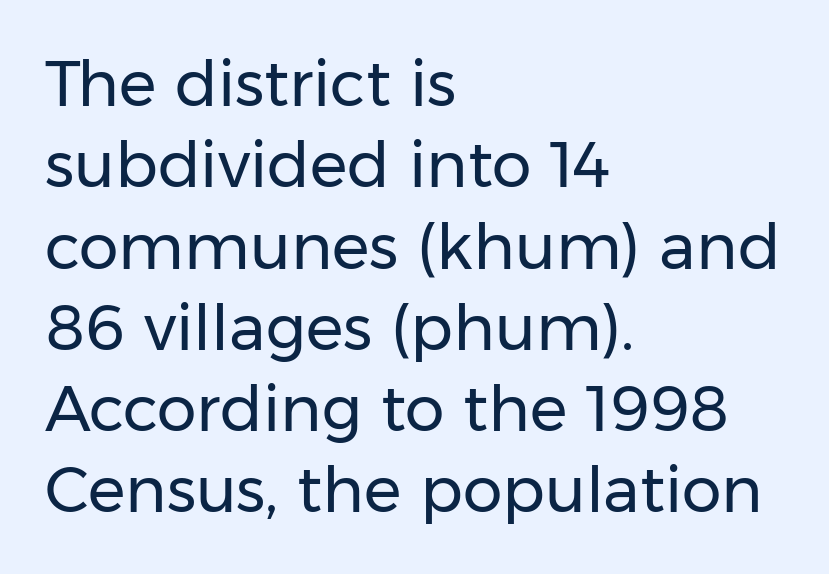
{"serif": "no", "italic": "no", "bold": "no", "weight": "regular", "width": "normal", "stroke_contrast": "low", "x_height": "medium", "monospaced": "no", "underline": "no", "align": "left", "line_spacing": "normal", "line_spacing_ratio": 1.29, "letter_spacing": "normal", "letter_spacing_em": 0.0, "glyph_px": 63}
